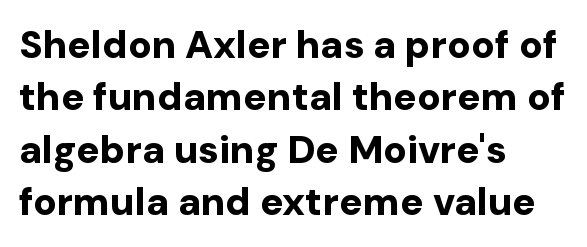
The image shows 39 px bold sans-serif type, upright; set left-aligned, normal line spacing (1.34x), normal letter spacing, not underlined; low stroke contrast and a medium x-height.
